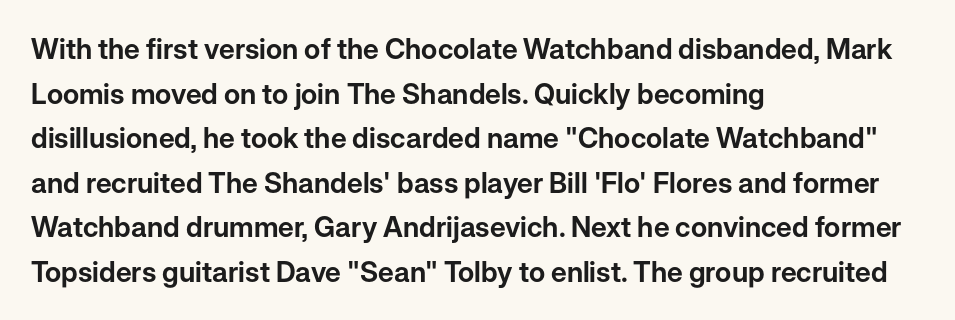
The passage shown is typed in a proportional face where columns would drift. The letters sit at their default tracking, neither squeezed nor spread. This is roman type, the default non-slanted kind. Every row of glyphs begins at an identical x-position on the left.
